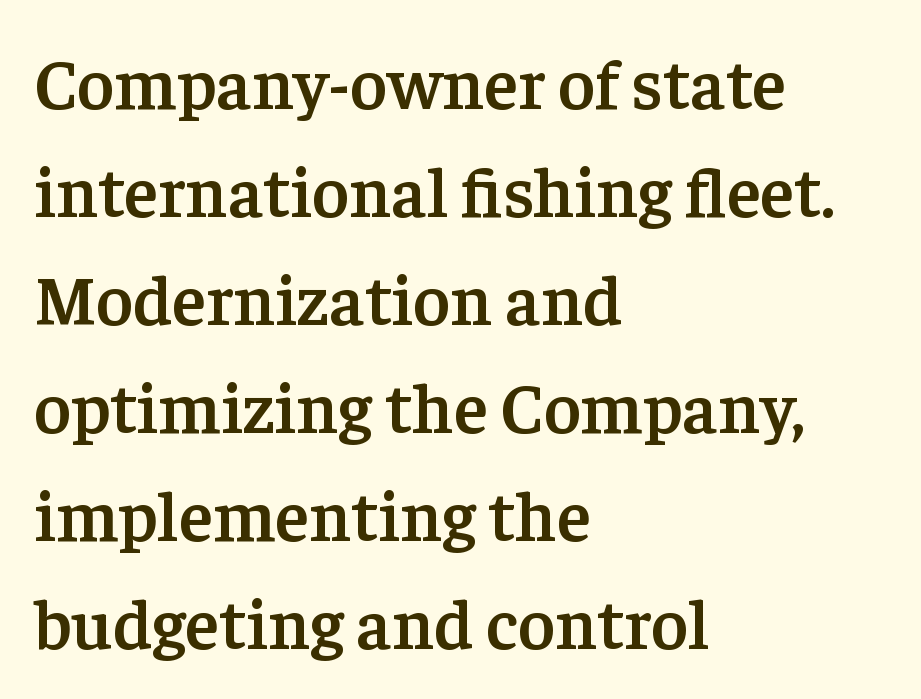
{"serif": "yes", "italic": "no", "bold": "semi", "weight": "semibold", "width": "normal", "stroke_contrast": "low", "x_height": "medium", "monospaced": "no", "underline": "no", "align": "left", "line_spacing": "normal", "line_spacing_ratio": 1.52, "letter_spacing": "normal", "letter_spacing_em": 0.0, "glyph_px": 71}
